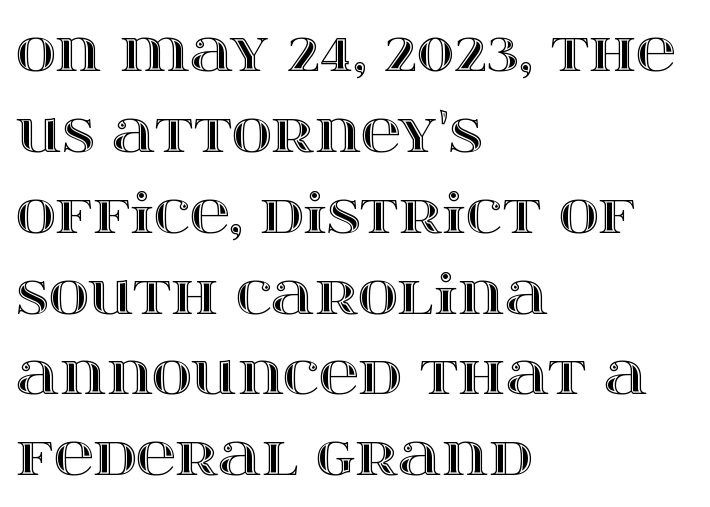
{"italic": "no", "width": "wide", "x_height": "large", "monospaced": "no", "underline": "no", "align": "left", "line_spacing": "normal", "line_spacing_ratio": 1.47, "letter_spacing": "normal", "letter_spacing_em": 0.0, "glyph_px": 55}
